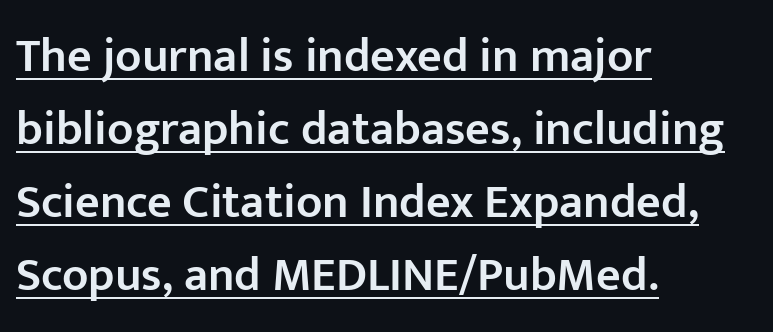
The face used here is proportionally spaced, like ordinary book or web type. Underlining? Definitely there. Does the weight exceed regular? Yes, but only to semibold. These lines were composed using upright roman letters. Horizontal alignment here is leftward, the default for most running prose. Tracking value appears to be zero — textbook default spacing.
